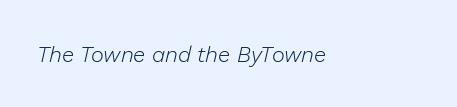
Is the stroke heavy? The answer is a plain regular-or-lighter. Yep, that's italic — everything's leaning. Caption: standard tracking, unaltered. The string is rendered with underlining switched off.
